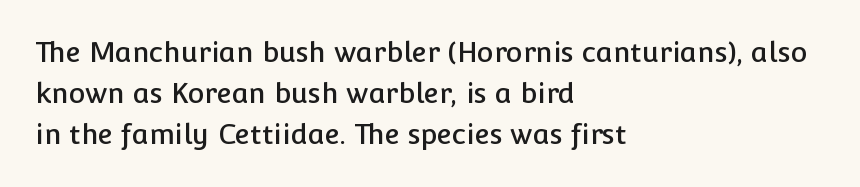
{"serif": "no", "italic": "no", "width": "normal", "stroke_contrast": "low", "x_height": "medium", "monospaced": "no", "underline": "no", "align": "left", "line_spacing": "normal", "line_spacing_ratio": 1.47, "letter_spacing": "normal", "letter_spacing_em": 0.0, "glyph_px": 28}
